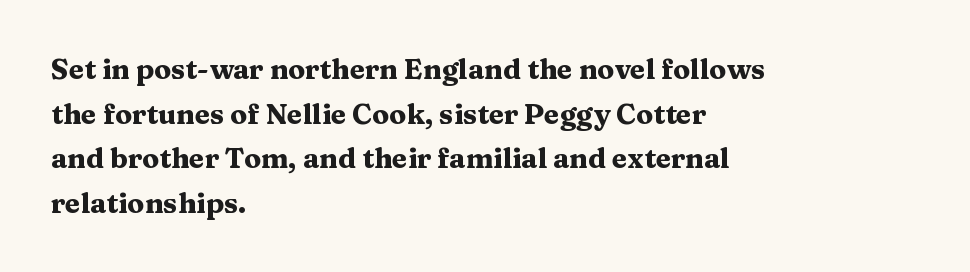
The image shows 28 px heavy, wide serif type, upright; set left-aligned, normal line spacing (1.59x), normal letter spacing, not underlined; medium stroke contrast and a medium x-height.
